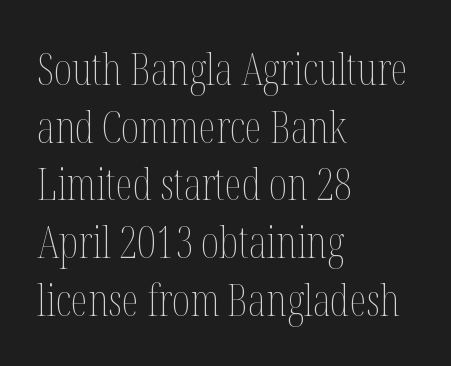
The image shows 44 px thin, condensed type, upright; set left-aligned, normal line spacing (1.31x), normal letter spacing, not underlined; medium stroke contrast and a medium x-height.
